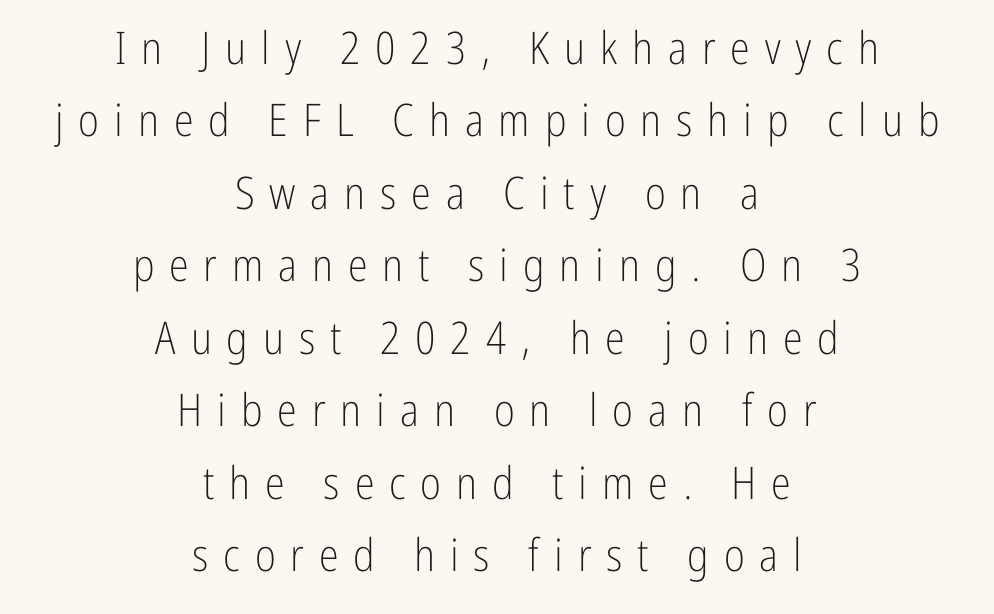
The image shows 45 px light, condensed sans-serif type, upright; set centered, normal line spacing (1.61x), unusually wide letter spacing (+0.33 em), not underlined; low stroke contrast and a medium x-height.
